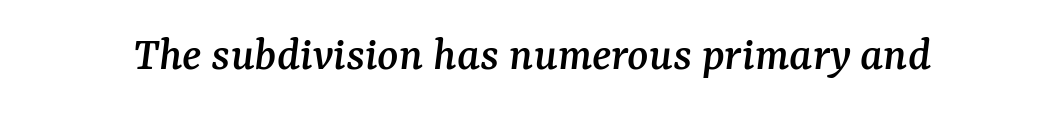
Each word holds together tightly as a unit, with standard inter-letter gaps. Notice how the stems are inclined rather than vertical — that's the hallmark of italics. Spacing verdict: proportional, widths tailored to each character. Little horizontal feet cap the strokes, marking this as serif type. Has an underline been added? It has not.
